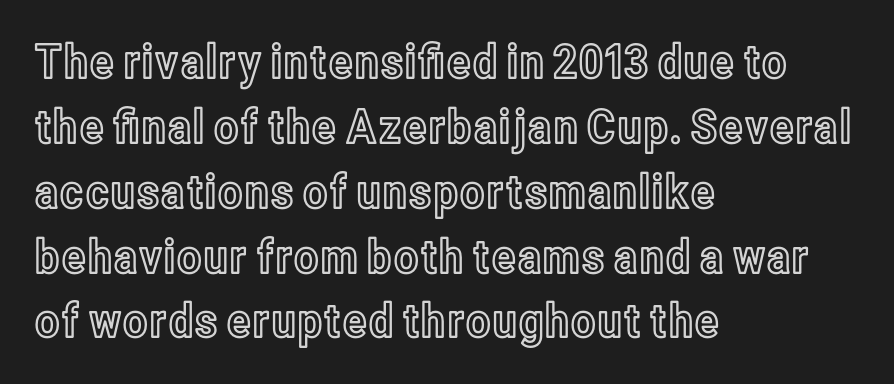
Q: Is the text italic (slanted)? A: No, it is upright.
Q: Is the text underlined? A: No.
Q: How is the paragraph aligned? A: Left-aligned.
Q: Is the spacing between letters normal or unusually wide? A: Normal.
Q: Is the spacing between lines tight, normal or loose? A: Normal.
Q: Width (condensed, normal, or wide)? A: Condensed.
Q: x-height? A: Medium.
Q: Monospaced? A: No.
